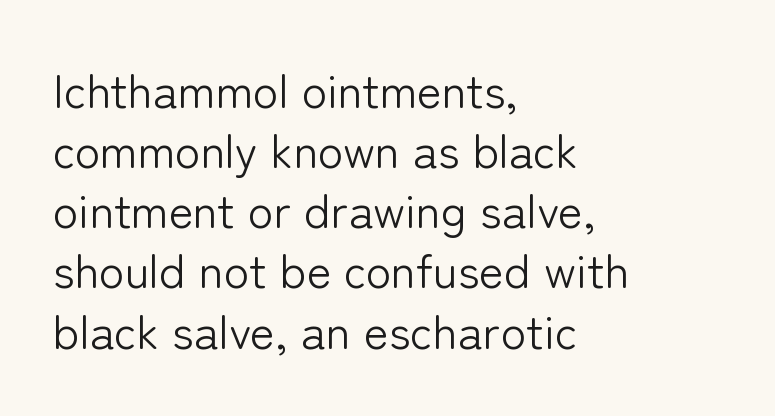
Q: Is the text bold? A: No.
Q: Is the text italic (slanted)? A: No, it is upright.
Q: Is the typeface a serif or a sans-serif typeface? A: Sans-serif.
Q: Is the text underlined? A: No.
Q: How is the paragraph aligned? A: Left-aligned.
Q: Is the spacing between letters normal or unusually wide? A: Normal.
Q: Is the spacing between lines tight, normal or loose? A: Normal.
Q: Width (condensed, normal, or wide)? A: Normal.
Q: Stroke contrast? A: Low.
Q: x-height? A: Medium.
Q: Monospaced? A: No.
